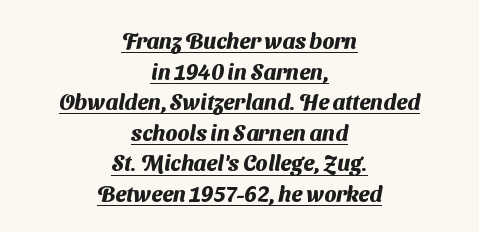
On the weight axis this lands at bold, roughly 700. Horizontal alignment here is central, giving a formal, balanced look. Vertical spacing — default. What decoration does the sample have? An underline.
